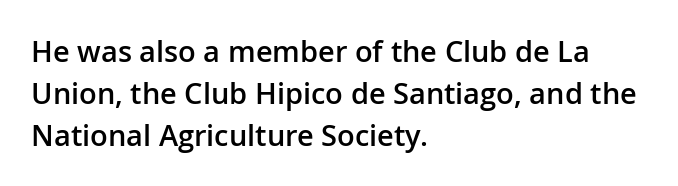
{"serif": "no", "italic": "no", "bold": "semi", "weight": "semibold", "width": "normal", "stroke_contrast": "low", "x_height": "medium", "monospaced": "no", "underline": "no", "align": "left", "line_spacing": "normal", "line_spacing_ratio": 1.44, "letter_spacing": "normal", "letter_spacing_em": 0.0, "glyph_px": 29}
